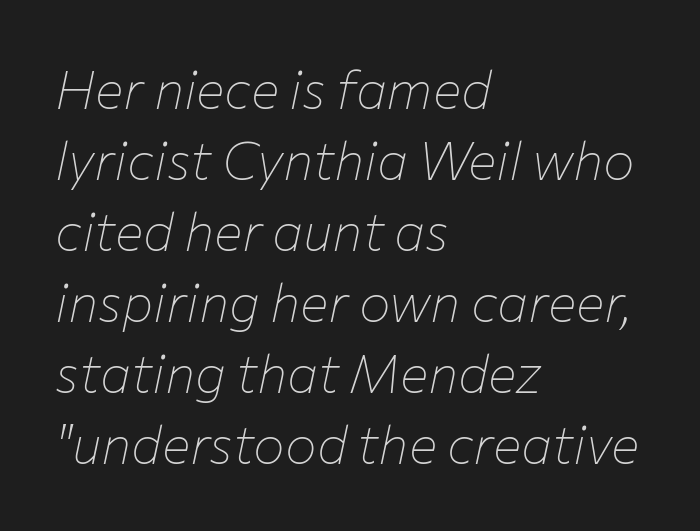
The image shows 53 px thin type, italic (leaning right); set left-aligned, normal line spacing (1.34x), normal letter spacing, not underlined; low stroke contrast and a medium x-height.
